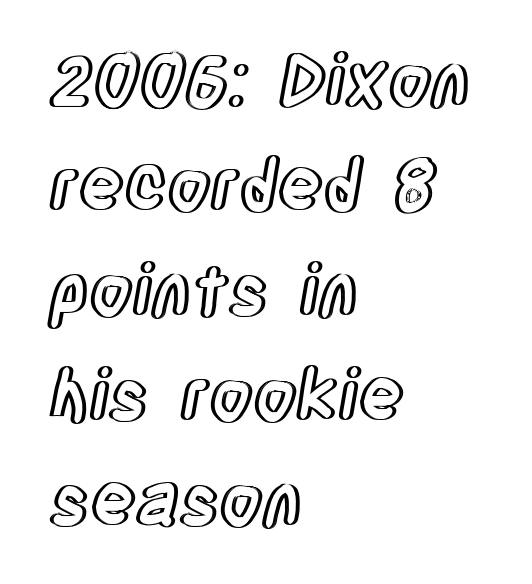
The compositor pushed each line to the left boundary. Short note: letters normally spaced. Varying glyph widths throughout — classic text-font behaviour. Type without underlining. Successive baselines arrive at the customary interval.
